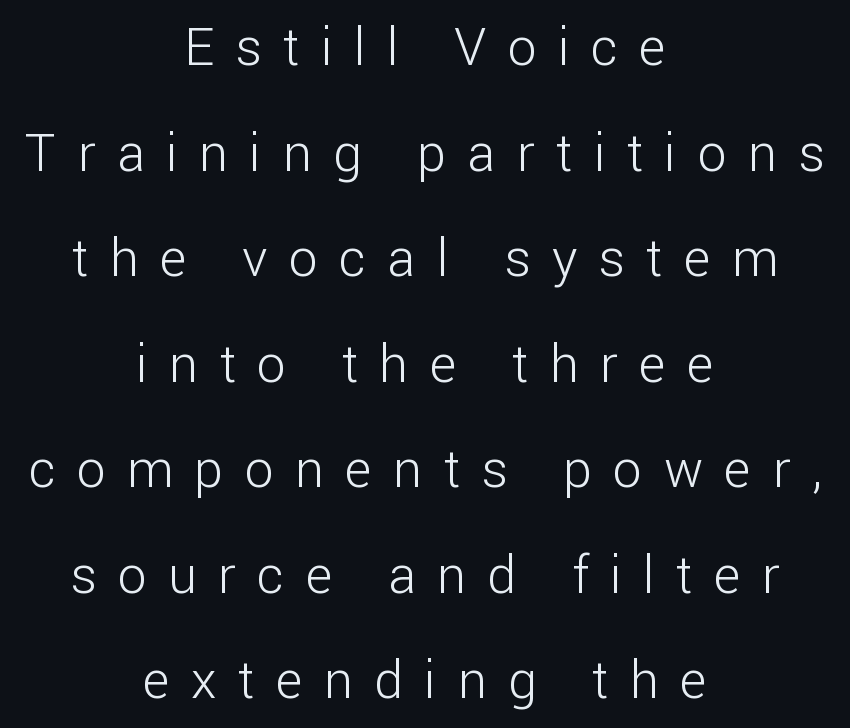
Q: Is the text bold? A: No.
Q: Is the text italic (slanted)? A: No, it is upright.
Q: Is the typeface a serif or a sans-serif typeface? A: Sans-serif.
Q: Is the text underlined? A: No.
Q: How is the paragraph aligned? A: Centered.
Q: Is the spacing between letters normal or unusually wide? A: Unusually wide.
Q: Is the spacing between lines tight, normal or loose? A: Loose.
Q: Width (condensed, normal, or wide)? A: Normal.
Q: Stroke contrast? A: Low.
Q: x-height? A: Medium.
Q: Monospaced? A: No.
